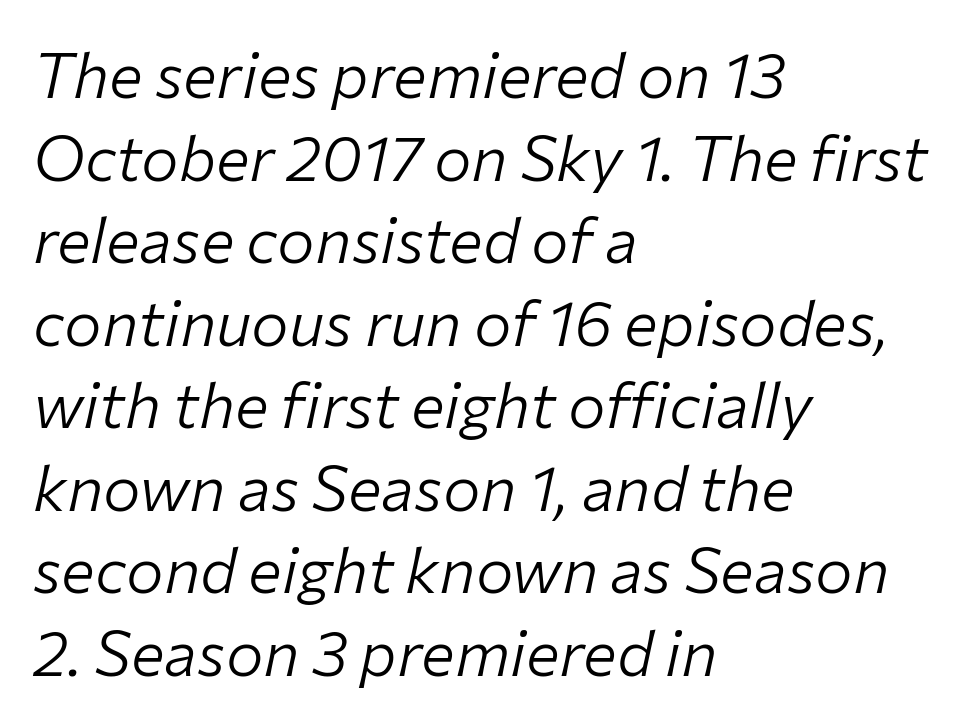
{"italic": "yes", "lean": "right", "slant_degrees": 12, "bold": "no", "weight": "light", "width": "normal", "stroke_contrast": "low", "x_height": "medium", "monospaced": "no", "underline": "no", "align": "left", "line_spacing": "normal", "line_spacing_ratio": 1.31, "letter_spacing": "normal", "letter_spacing_em": 0.0, "glyph_px": 63}
